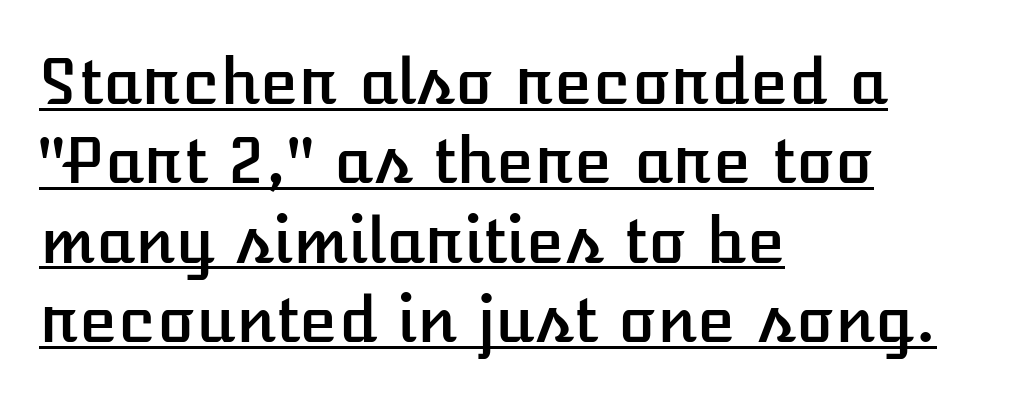
The image shows 63 px text type, upright; set left-aligned, normal line spacing (1.26x), normal letter spacing, underlined; low stroke contrast and a medium x-height.
